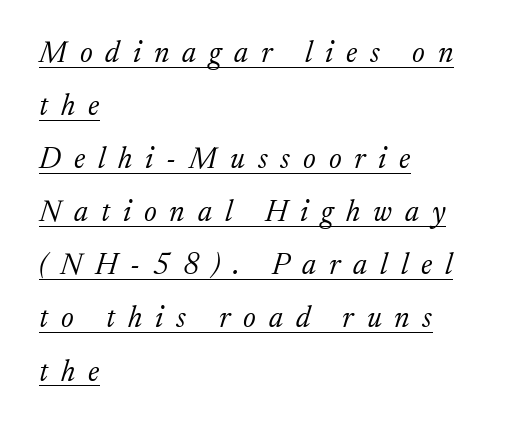
Q: Is the text bold? A: No.
Q: Is the text italic (slanted)? A: Yes, it leans right by about 17 degrees.
Q: Is the typeface a serif or a sans-serif typeface? A: Serif.
Q: Is the text underlined? A: Yes.
Q: How is the paragraph aligned? A: Left-aligned.
Q: Is the spacing between letters normal or unusually wide? A: Unusually wide.
Q: Width (condensed, normal, or wide)? A: Normal.
Q: Stroke contrast? A: Low.
Q: x-height? A: Medium.
Q: Monospaced? A: No.
